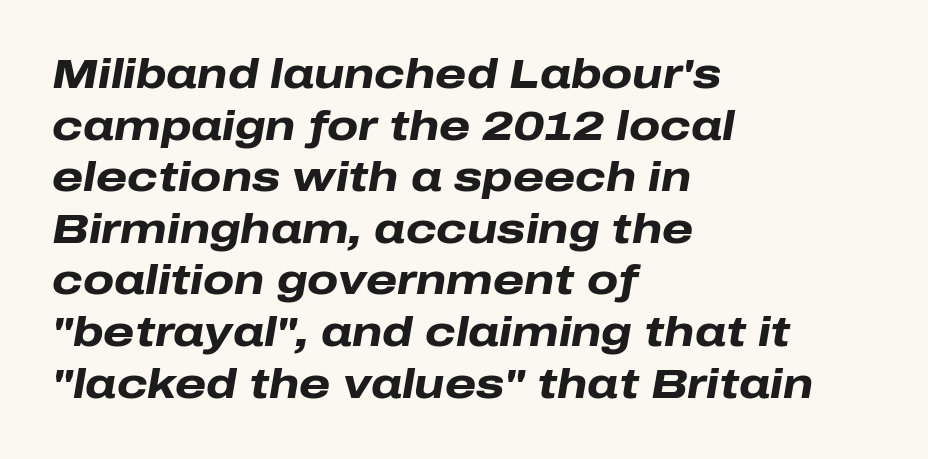
Q: Is the text bold? A: Yes.
Q: Is the text italic (slanted)? A: Yes, it leans right by about 10 degrees.
Q: Is the text underlined? A: No.
Q: How is the paragraph aligned? A: Left-aligned.
Q: Is the spacing between letters normal or unusually wide? A: Normal.
Q: Is the spacing between lines tight, normal or loose? A: Normal.
Q: Width (condensed, normal, or wide)? A: Wide.
Q: Stroke contrast? A: Low.
Q: x-height? A: Medium.
Q: Monospaced? A: No.
